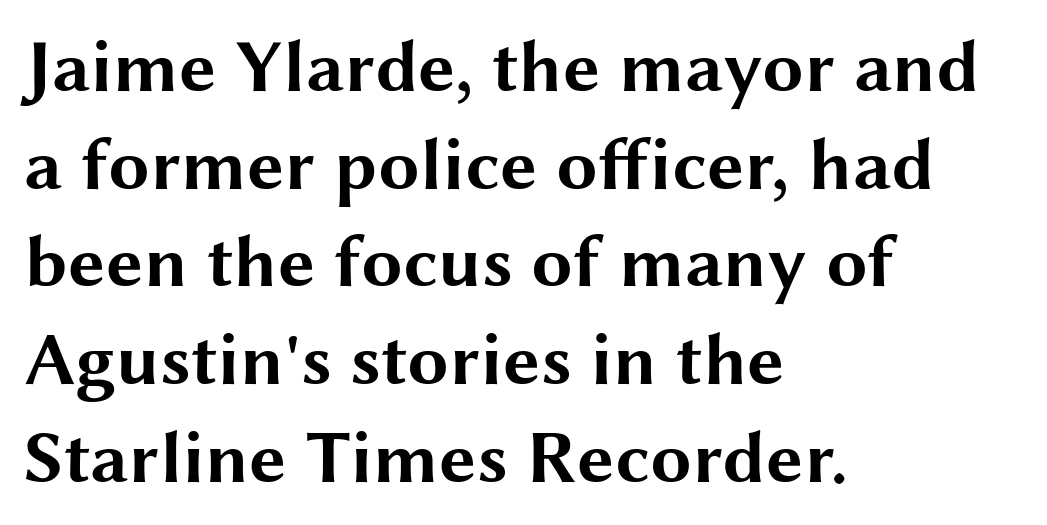
Rendered with straight, roman letterforms. Underlining? Definitely not there. These lines sit exactly where default settings would place them. Alignment: flush left.
